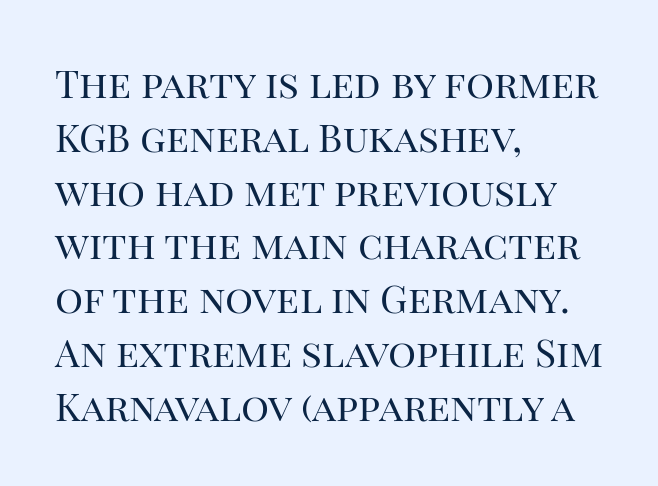
The image shows 39 px regular-weight serif type, upright; set left-aligned, normal line spacing (1.38x), normal letter spacing, not underlined; high stroke contrast and a large x-height.
